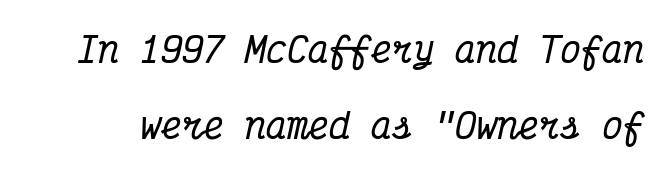
The passage shown stacks its lines with a broad gap. Is the letter spacing exaggerated? No — it looks like the ordinary default. A bare baseline throughout the passage. To sum up the face: it has serifs.
